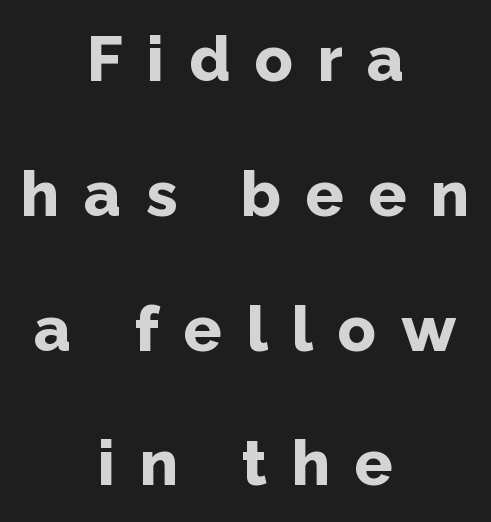
The image shows 63 px bold sans-serif type, upright; set centered, loose line spacing (2.14x), unusually wide letter spacing (+0.39 em), not underlined; low stroke contrast and a medium x-height.
